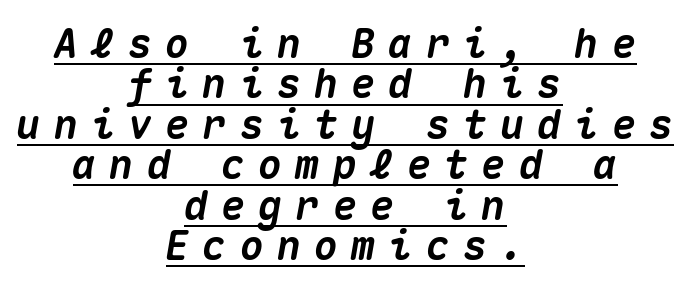
The image shows 40 px heavy type, italic (leaning right), monospaced; set centered, tight line spacing (1.01x), unusually wide letter spacing (+0.33 em), underlined; medium stroke contrast and a medium x-height.
